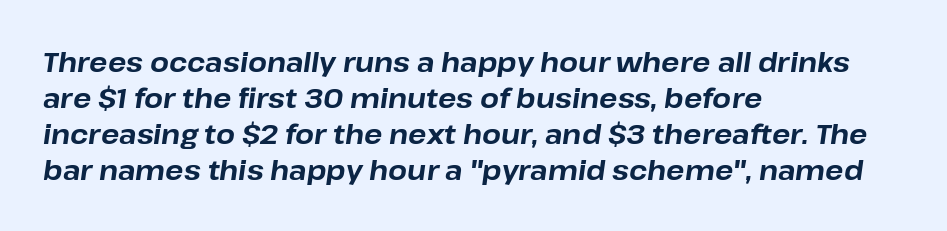
The image shows 27 px bold type, italic (leaning right); set left-aligned, normal line spacing (1.33x), normal letter spacing, not underlined.
